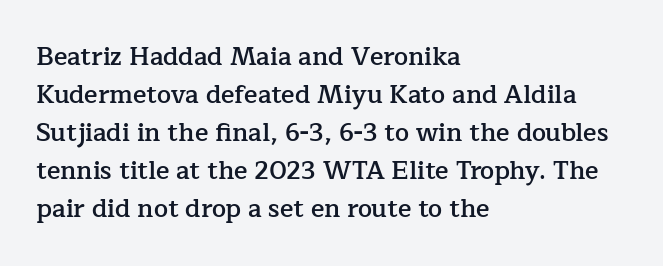
The image shows 25 px text type, upright; set left-aligned, normal line spacing (1.52x), normal letter spacing, not underlined.
